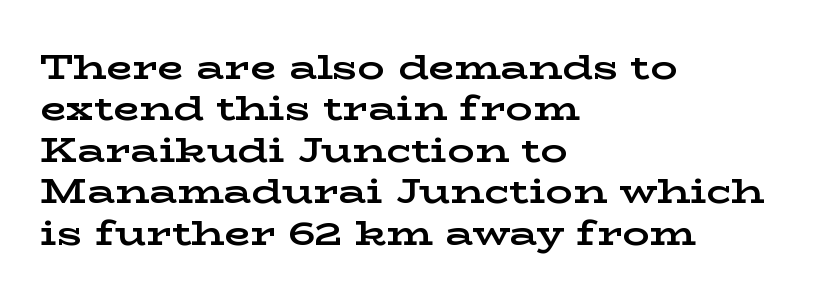
The image shows 34 px bold, wide serif type, upright; set left-aligned, line spacing 1.22x, normal letter spacing, not underlined; low stroke contrast and a medium x-height.
